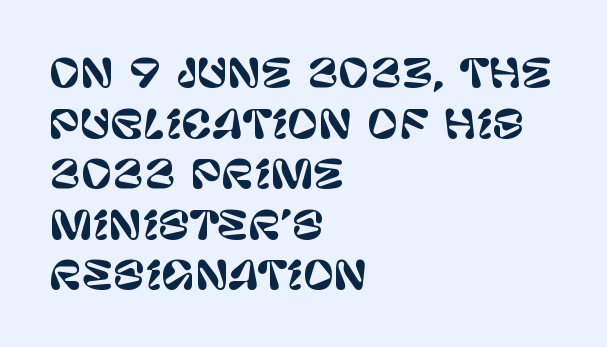
The image shows 38 px sans-serif type; set left-aligned, normal line spacing (1.33x), normal letter spacing, not underlined; low stroke contrast and a large x-height.
